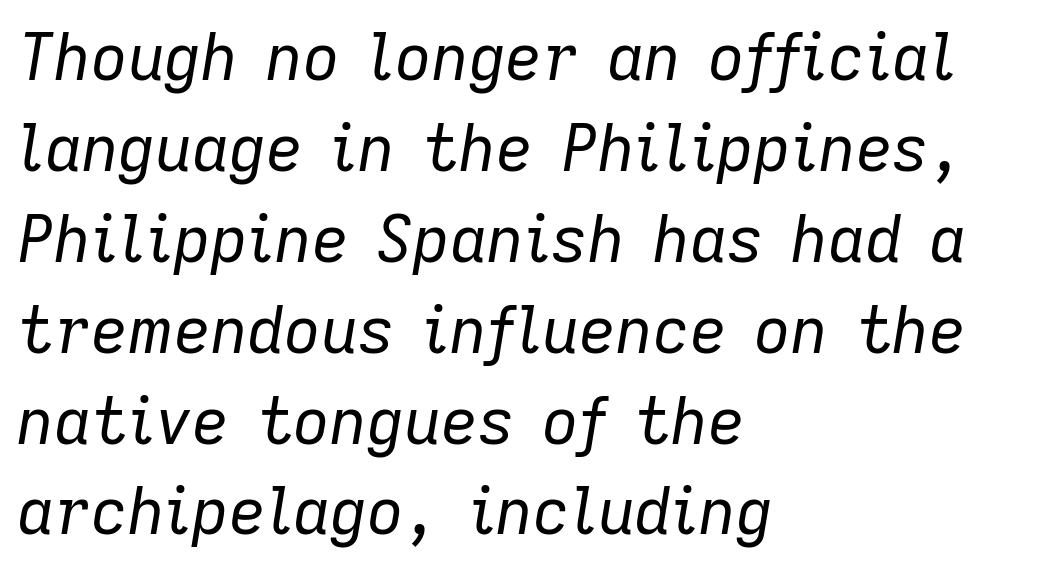
The image shows 64 px regular-weight type, italic (leaning right); set left-aligned, normal line spacing (1.42x), normal letter spacing, not underlined; low stroke contrast and a medium x-height.
